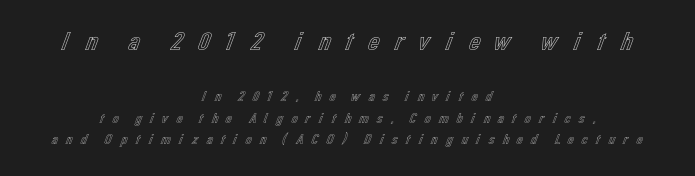
The image shows 26 px text type; set centered, normal line spacing (1.52x), unusually wide letter spacing (+0.45 em), not underlined; the first (top) block is 1.86x larger.
